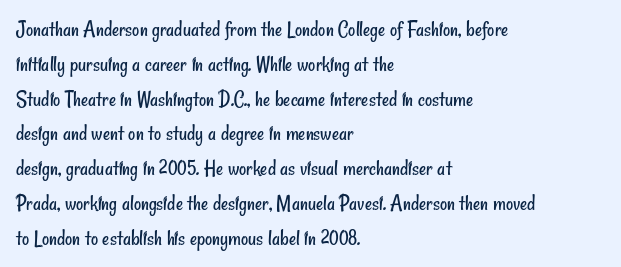
The strokes carry an ordinary text weight at most. Between one letter and the next there's only the usual sliver of space. Bare-footed words on every line. Every row of glyphs begins at an identical x-position on the left. Notice how descenders clear the ascenders below comfortably — that's standard leading.
